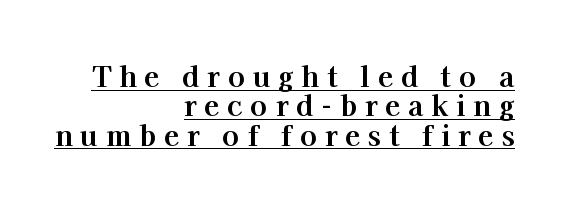
Tall strokes in this sample are plumb rather than angled. The typesetting leans heavy: a genuine bold. Character widths vary here, with narrow letters taking less room than wide ones. Loose tracking; the words dissolve into strings of separated letters. Small tapered or slab feet sit at the stroke ends, so this counts as serif.
